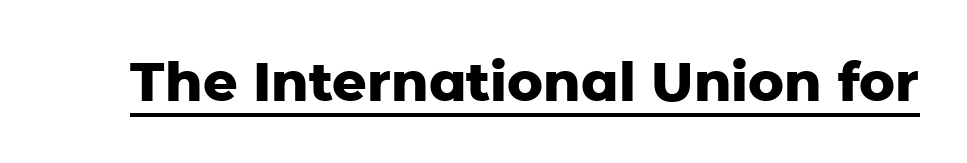
Q: Is the text bold? A: Yes.
Q: Is the text italic (slanted)? A: No, it is upright.
Q: Is the typeface a serif or a sans-serif typeface? A: Sans-serif.
Q: Is the text underlined? A: Yes.
Q: Is the spacing between letters normal or unusually wide? A: Normal.
Q: Width (condensed, normal, or wide)? A: Normal.
Q: Stroke contrast? A: Low.
Q: x-height? A: Medium.
Q: Monospaced? A: No.
